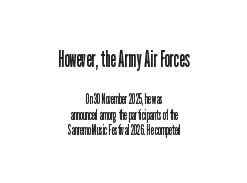
Q: Is the text bold? A: No.
Q: Is the text italic (slanted)? A: No, it is upright.
Q: Is the text underlined? A: No.
Q: How is the paragraph aligned? A: Centered.
Q: Is the spacing between letters normal or unusually wide? A: Normal.
Q: Is the spacing between lines tight, normal or loose? A: Tight.
Q: Which block of text is set in a larger size, the first (top) or the second (bottom)? A: The first (top) one.
